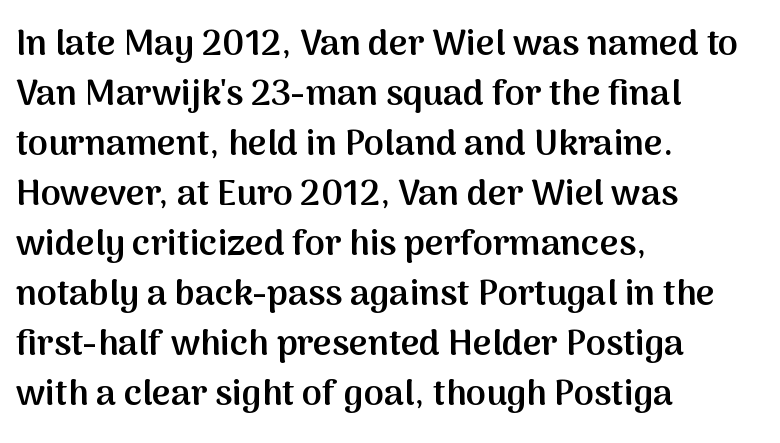
Q: Is the text bold? A: Semi-bold.
Q: Is the text italic (slanted)? A: No, it is upright.
Q: Is the typeface a serif or a sans-serif typeface? A: Sans-serif.
Q: Is the text underlined? A: No.
Q: How is the paragraph aligned? A: Left-aligned.
Q: Is the spacing between letters normal or unusually wide? A: Normal.
Q: Is the spacing between lines tight, normal or loose? A: Normal.
Q: Width (condensed, normal, or wide)? A: Normal.
Q: Stroke contrast? A: Medium.
Q: x-height? A: Medium.
Q: Monospaced? A: No.
